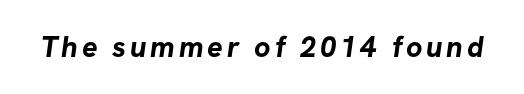
Q: Is the text bold? A: Yes.
Q: Is the typeface a serif or a sans-serif typeface? A: Sans-serif.
Q: Is the text underlined? A: No.
Q: Width (condensed, normal, or wide)? A: Normal.
Q: Stroke contrast? A: Low.
Q: x-height? A: Medium.
Q: Monospaced? A: No.
